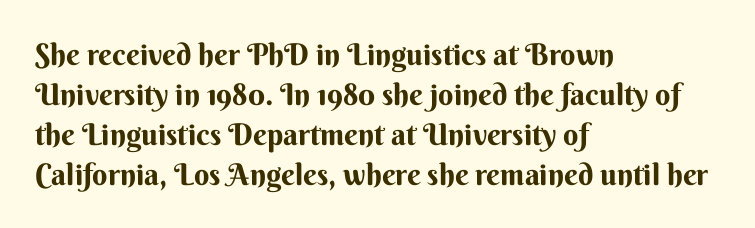
Q: Is the text bold? A: Yes.
Q: Is the text italic (slanted)? A: No, it is upright.
Q: Is the typeface a serif or a sans-serif typeface? A: Sans-serif.
Q: Is the text underlined? A: No.
Q: How is the paragraph aligned? A: Left-aligned.
Q: Is the spacing between letters normal or unusually wide? A: Normal.
Q: Is the spacing between lines tight, normal or loose? A: Normal.
Q: Width (condensed, normal, or wide)? A: Normal.
Q: Stroke contrast? A: Medium.
Q: x-height? A: Small.
Q: Monospaced? A: No.
